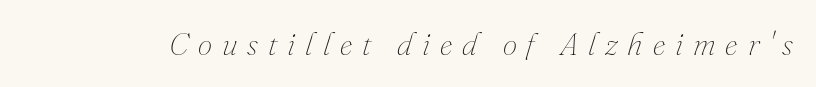
{"italic": "yes", "lean": "right", "slant_degrees": 16, "bold": "no", "weight": "thin", "width": "normal", "stroke_contrast": "medium", "x_height": "small", "monospaced": "no", "underline": "no", "letter_spacing": "wide", "letter_spacing_em": 0.31, "glyph_px": 32}
